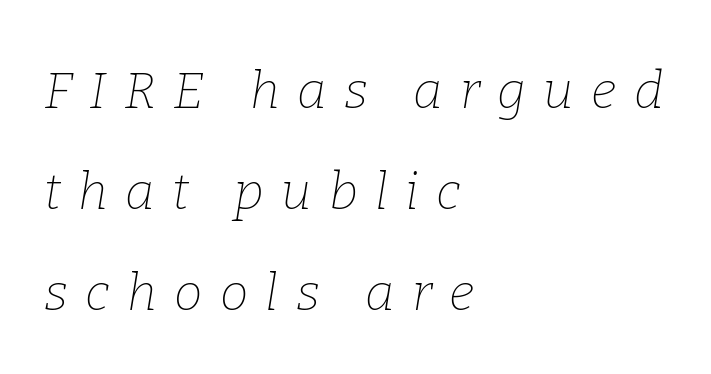
Would a proofreader flag this as italicized? Yes. The space directly below the letters is spotless. Yep, those are serifs on the letters. The rag falls on the right side of this text block. A typesetter would call this proportional, since set widths differ per character. The block of text is sparse from top to bottom, with ample space between rows.
